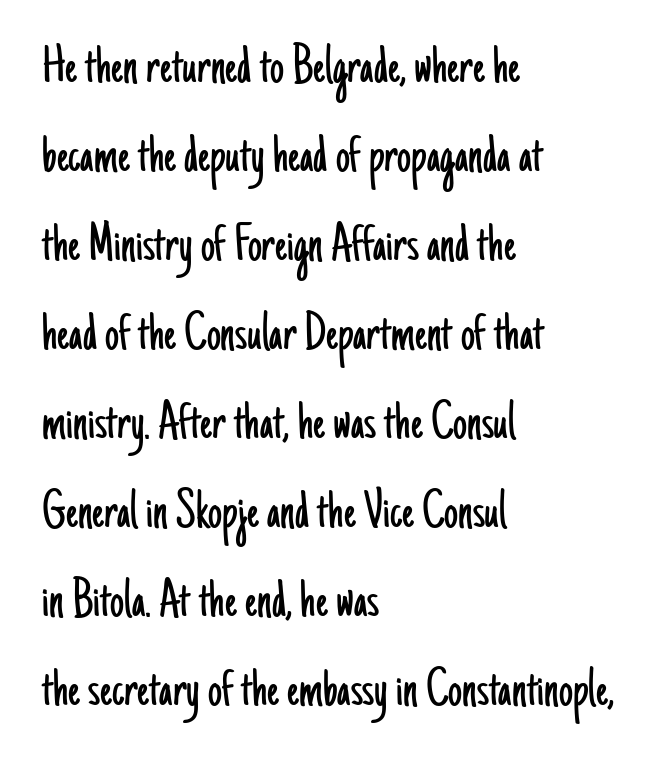
{"serif": "no", "italic": "no", "bold": "no", "weight": "light", "width": "condensed", "stroke_contrast": "low", "x_height": "small", "monospaced": "no", "underline": "no", "align": "left", "line_spacing": "normal", "line_spacing_ratio": 1.59, "letter_spacing": "normal", "letter_spacing_em": 0.0, "glyph_px": 56}
